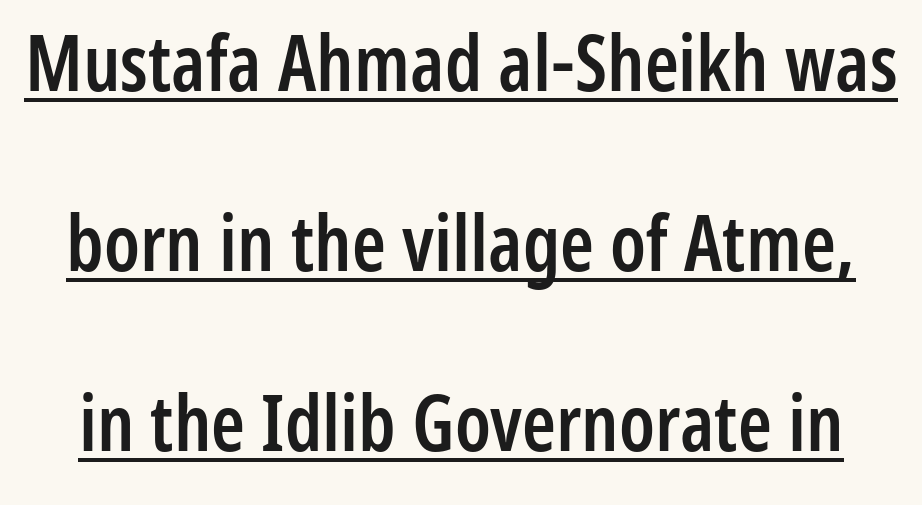
Q: Is the text bold? A: Semi-bold.
Q: Is the text italic (slanted)? A: No, it is upright.
Q: Is the typeface a serif or a sans-serif typeface? A: Sans-serif.
Q: Is the text underlined? A: Yes.
Q: Is the spacing between letters normal or unusually wide? A: Normal.
Q: Is the spacing between lines tight, normal or loose? A: Loose.
Q: Width (condensed, normal, or wide)? A: Condensed.
Q: Stroke contrast? A: Low.
Q: x-height? A: Medium.
Q: Monospaced? A: No.
